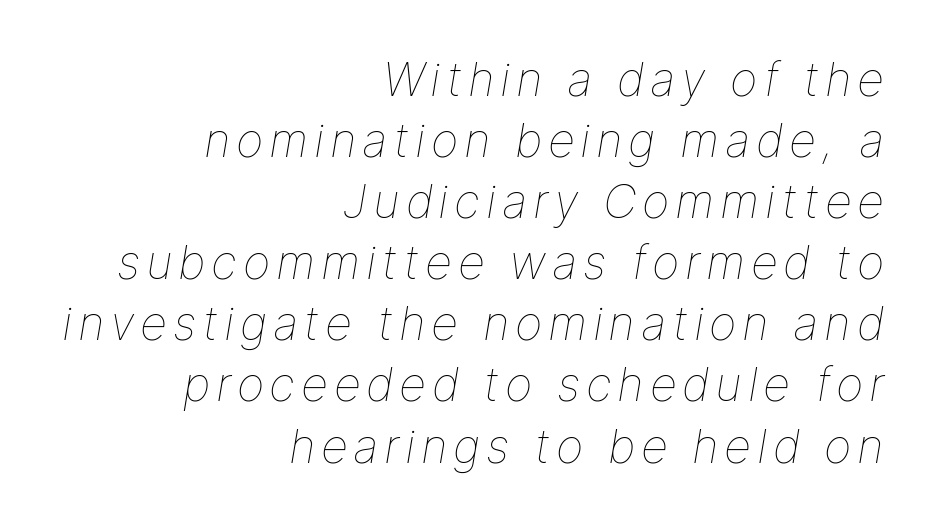
The string is rendered with underlining switched off. These lines are rendered in a variable-pitch font. A normal amount of white space separates one row of letters from the next. Weight class: somewhere from thin through regular. The passage is arranged like a letterhead date or caption credit — flush right.
